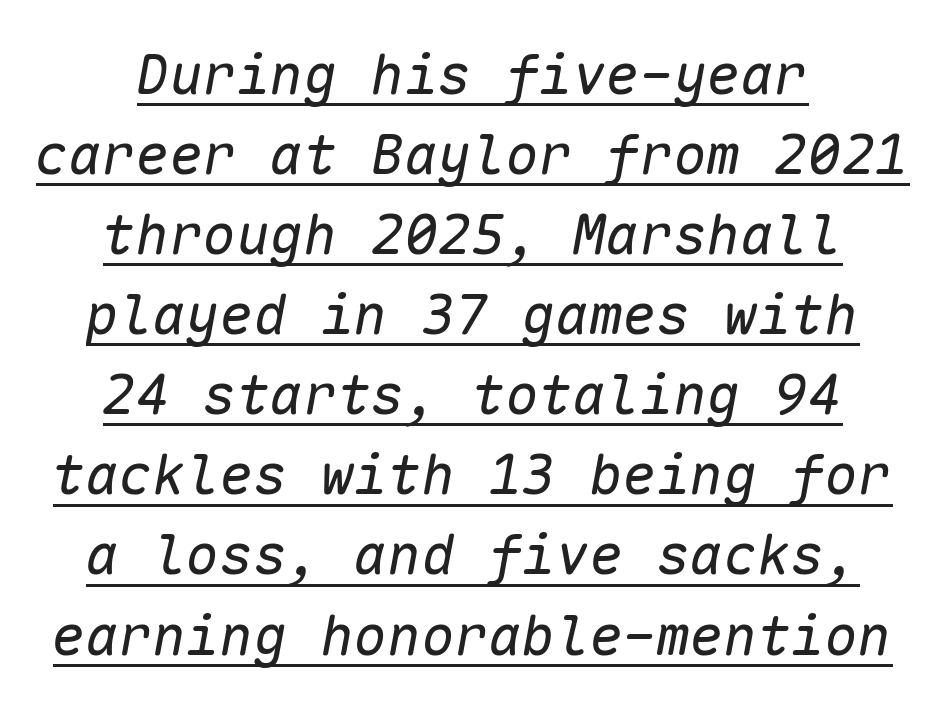
Q: Is the text bold? A: No.
Q: Is the text italic (slanted)? A: Yes, it leans right by about 10 degrees.
Q: Is the text underlined? A: Yes.
Q: How is the paragraph aligned? A: Centered.
Q: Is the spacing between letters normal or unusually wide? A: Normal.
Q: Is the spacing between lines tight, normal or loose? A: Normal.
Q: Width (condensed, normal, or wide)? A: Normal.
Q: Stroke contrast? A: Low.
Q: x-height? A: Medium.
Q: Monospaced? A: Yes.
